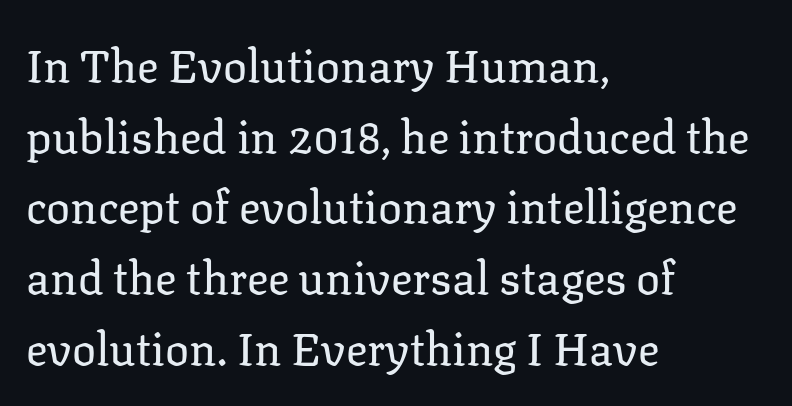
The image shows 45 px regular-weight serif type, upright; set left-aligned, normal line spacing (1.57x), normal letter spacing, not underlined; low stroke contrast and a medium x-height.
